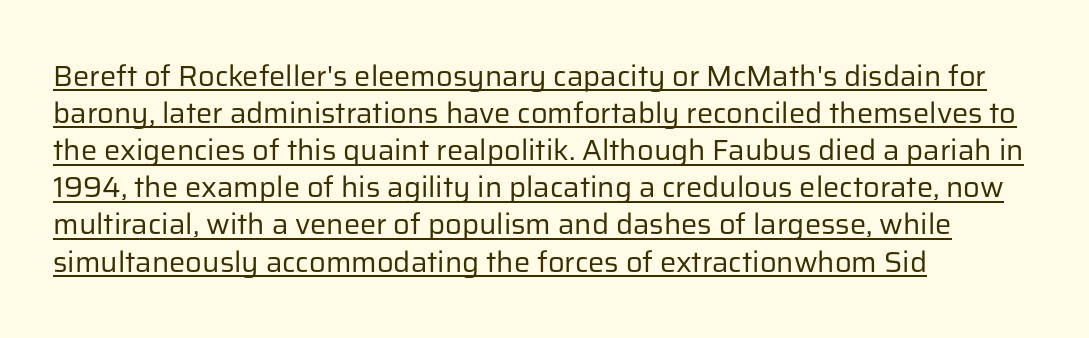
The image shows 29 px regular-weight sans-serif type, upright; set left-aligned, normal line spacing (1.28x), normal letter spacing, underlined; low stroke contrast and a medium x-height.
